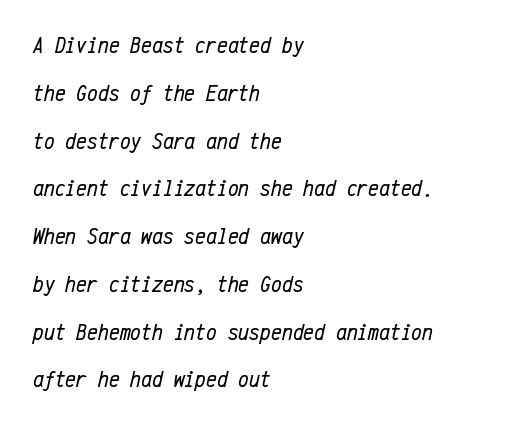
Vertical spacing — loose. The face looks like a standard text weight, possibly lighter. Honestly, the letter spacing is just normal — you wouldn't notice it. All the whitespace from short lines collects on the right.
